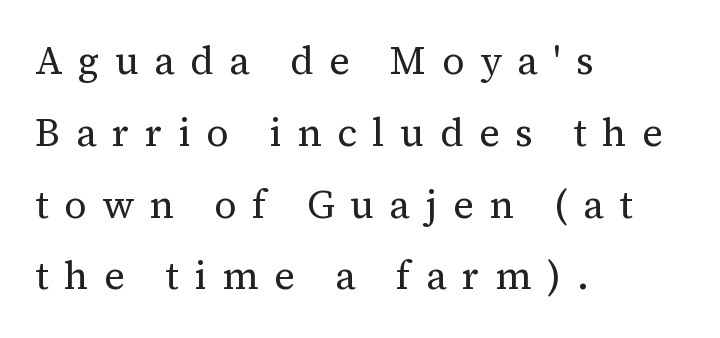
Q: Is the text bold? A: No.
Q: Is the text italic (slanted)? A: No, it is upright.
Q: Is the typeface a serif or a sans-serif typeface? A: Serif.
Q: Is the text underlined? A: No.
Q: How is the paragraph aligned? A: Left-aligned.
Q: Is the spacing between letters normal or unusually wide? A: Unusually wide.
Q: Width (condensed, normal, or wide)? A: Normal.
Q: Stroke contrast? A: Medium.
Q: x-height? A: Medium.
Q: Monospaced? A: No.
